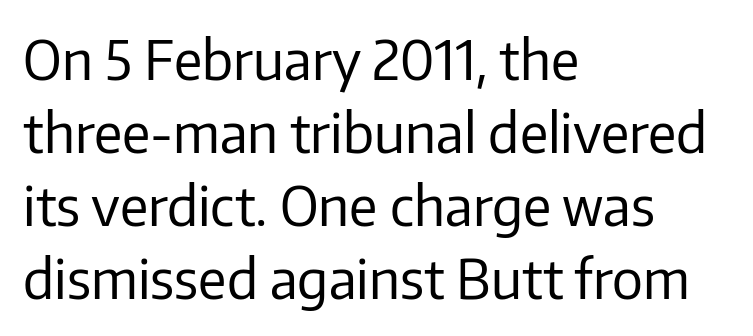
The image shows 55 px regular-weight sans-serif type, upright; set left-aligned, normal line spacing (1.33x), normal letter spacing, not underlined; low stroke contrast and a medium x-height.
